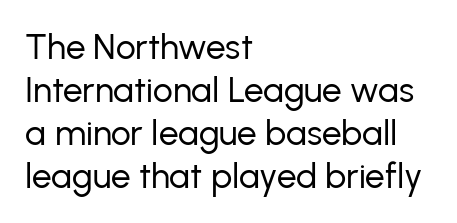
The face used here is rendered with its standard letterfit. The text block is weighted toward the left margin, trailing off unevenly rightward. Letters rest on an invisible, unmarked baseline. Nope, no serifs anywhere on these letters.
